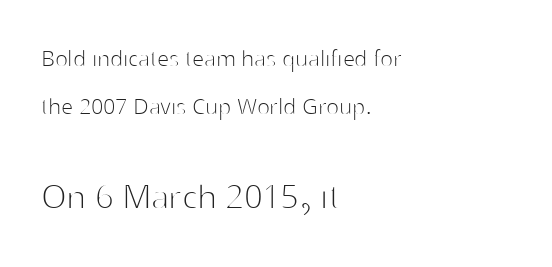
The passage shown is typed in a proportional face where columns would drift. All the whitespace from short lines collects on the right. Posture: upright roman. Default kerning and tracking; the words read as compact shapes.
